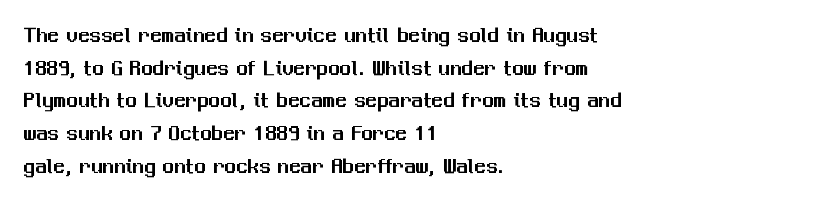
{"italic": "no", "underline": "no", "align": "left", "line_spacing": "normal", "line_spacing_ratio": 1.42, "letter_spacing": "normal", "letter_spacing_em": 0.0, "glyph_px": 23}
